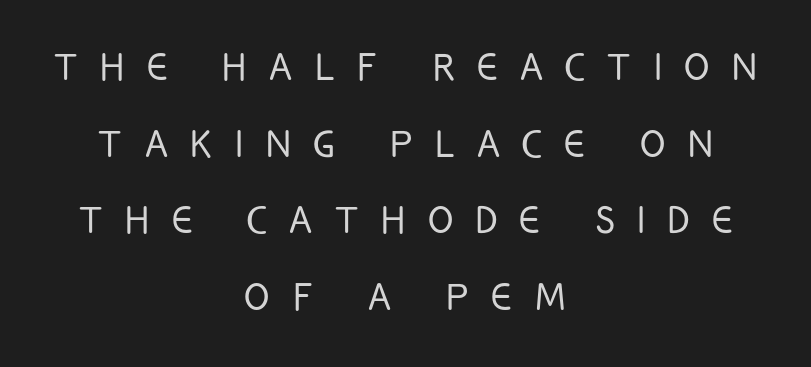
Q: Is the text bold? A: No.
Q: Is the text italic (slanted)? A: No, it is upright.
Q: Is the typeface a serif or a sans-serif typeface? A: Sans-serif.
Q: Is the text underlined? A: No.
Q: How is the paragraph aligned? A: Centered.
Q: Is the spacing between letters normal or unusually wide? A: Unusually wide.
Q: Is the spacing between lines tight, normal or loose? A: Normal.
Q: Width (condensed, normal, or wide)? A: Condensed.
Q: Stroke contrast? A: Low.
Q: x-height? A: Large.
Q: Monospaced? A: No.
